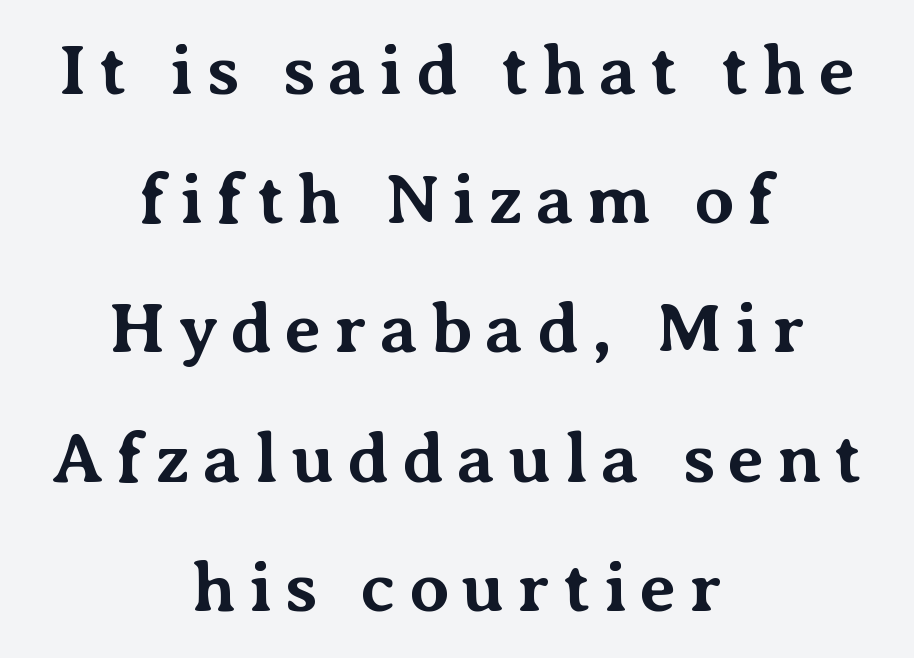
Check under the words: just untouched page. I'd call this a serif setting — the letters wear small feet. A roman cut, with each character standing at attention. These lines are centered, leaving both edges ragged. You'd pick this weight for a headline — it's a proper bold. Do the characters align in a grid? No, the font is proportional.
